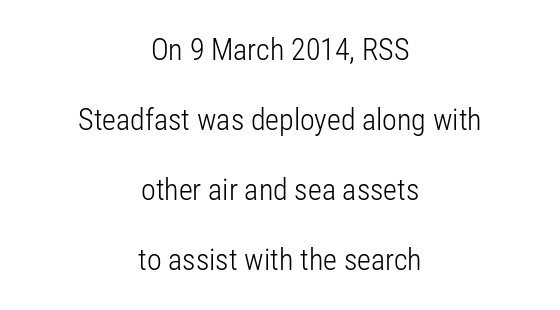
Q: Is the text bold? A: No.
Q: Is the text italic (slanted)? A: No, it is upright.
Q: Is the typeface a serif or a sans-serif typeface? A: Sans-serif.
Q: Is the text underlined? A: No.
Q: How is the paragraph aligned? A: Centered.
Q: Is the spacing between letters normal or unusually wide? A: Normal.
Q: Is the spacing between lines tight, normal or loose? A: Loose.
Q: Width (condensed, normal, or wide)? A: Condensed.
Q: Stroke contrast? A: Low.
Q: x-height? A: Medium.
Q: Monospaced? A: No.
